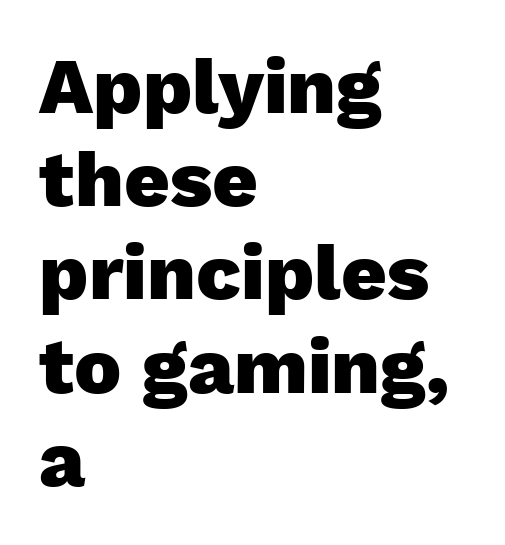
The image shows 79 px heavy sans-serif type, upright; set left-aligned, line spacing 1.18x, normal letter spacing, not underlined; low stroke contrast and a medium x-height.
